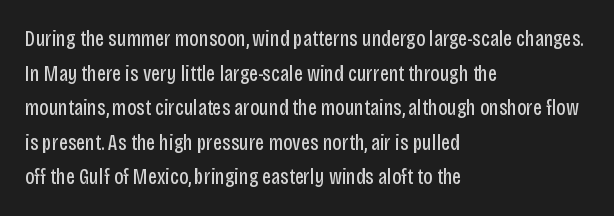
Which margin do the lines hug? The left one — the right edge is uneven. This is roman type, the default non-slanted kind. Summary of vertical rhythm: regular, with standard interline spacing. These glyphs show unthickened strokes, regular width or finer. The rendering keeps characters at their native spacing. The gap between lines stays unmarked.
